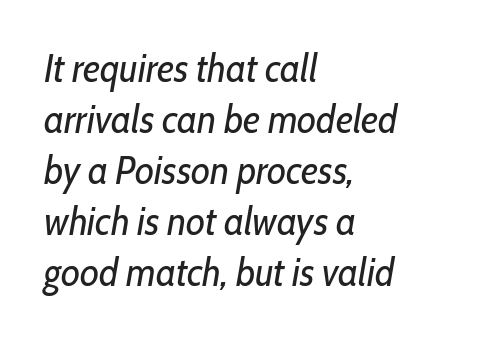
The image shows 39 px regular-weight, condensed type, italic (leaning right); set left-aligned, normal line spacing (1.31x), normal letter spacing, not underlined; low stroke contrast and a medium x-height.
